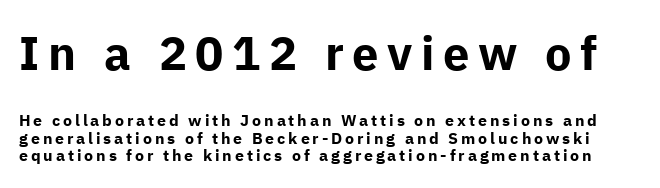
Q: Is the text bold? A: Yes.
Q: Is the text italic (slanted)? A: No, it is upright.
Q: Is the typeface a serif or a sans-serif typeface? A: Sans-serif.
Q: Is the text underlined? A: No.
Q: Is the spacing between lines tight, normal or loose? A: Tight.
Q: Which block of text is set in a larger size, the first (top) or the second (bottom)? A: The first (top) one.
Q: Width (condensed, normal, or wide)? A: Normal.
Q: Stroke contrast? A: Low.
Q: x-height? A: Medium.
Q: Monospaced? A: No.
